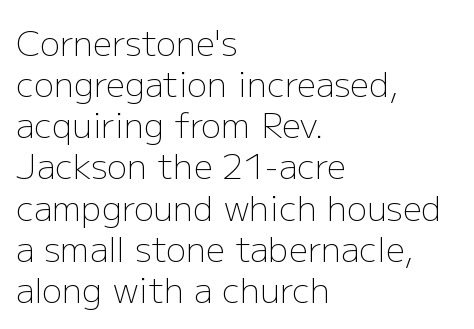
The image shows 34 px light sans-serif type, upright; set left-aligned, line spacing 1.21x, normal letter spacing, not underlined; low stroke contrast and a medium x-height.
